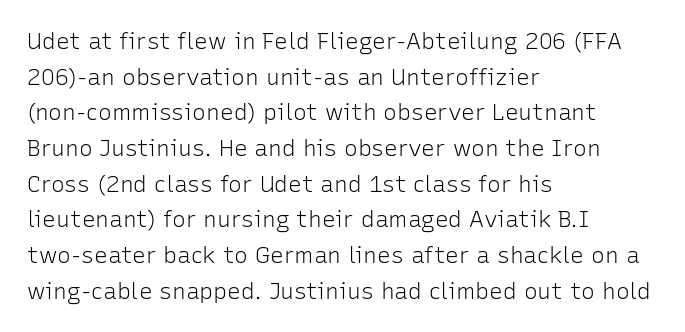
Baseline-to-baseline distance is the conventional proportion of letter height. The passage is arranged the way most books set body copy — flush left. The glyphs are unaccompanied by any horizontal stroke below them. The gaps between neighbouring characters are ordinary and unremarkable.
